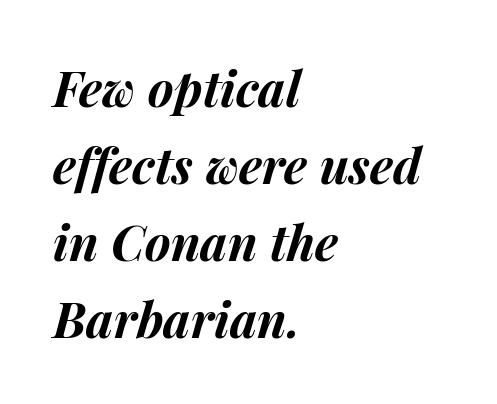
Q: Is the text bold? A: Yes.
Q: Is the text italic (slanted)? A: Yes, it leans right by about 15 degrees.
Q: Is the text underlined? A: No.
Q: How is the paragraph aligned? A: Left-aligned.
Q: Is the spacing between letters normal or unusually wide? A: Normal.
Q: Is the spacing between lines tight, normal or loose? A: Normal.
Q: Width (condensed, normal, or wide)? A: Normal.
Q: Stroke contrast? A: Medium.
Q: x-height? A: Medium.
Q: Monospaced? A: No.
